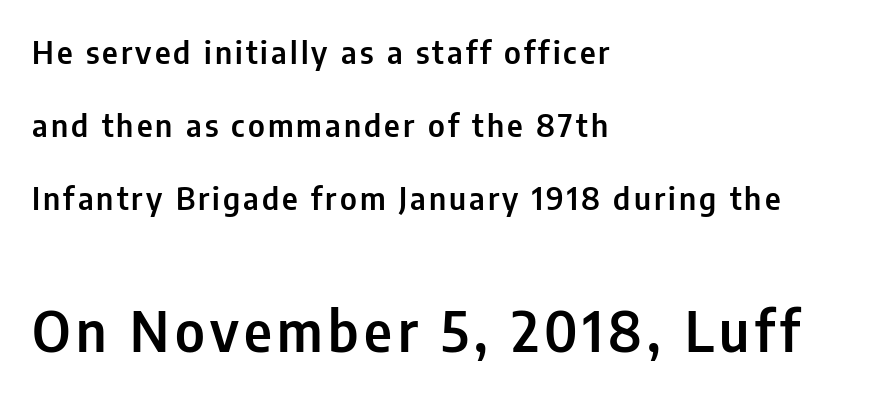
Q: Is the text italic (slanted)? A: No, it is upright.
Q: Is the typeface a serif or a sans-serif typeface? A: Sans-serif.
Q: Is the text underlined? A: No.
Q: How is the paragraph aligned? A: Left-aligned.
Q: Is the spacing between lines tight, normal or loose? A: Loose.
Q: Which block of text is set in a larger size, the first (top) or the second (bottom)? A: The second (bottom) one.
Q: Width (condensed, normal, or wide)? A: Condensed.
Q: Stroke contrast? A: Low.
Q: x-height? A: Medium.
Q: Monospaced? A: No.
